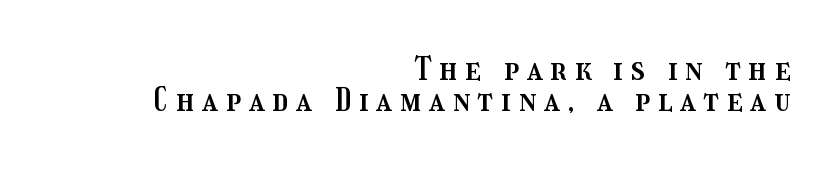
{"italic": "no", "width": "condensed", "stroke_contrast": "medium", "x_height": "medium", "monospaced": "no", "underline": "no", "align": "right", "line_spacing": "tight", "line_spacing_ratio": 0.95, "letter_spacing": "wide", "letter_spacing_em": 0.25, "glyph_px": 33}
